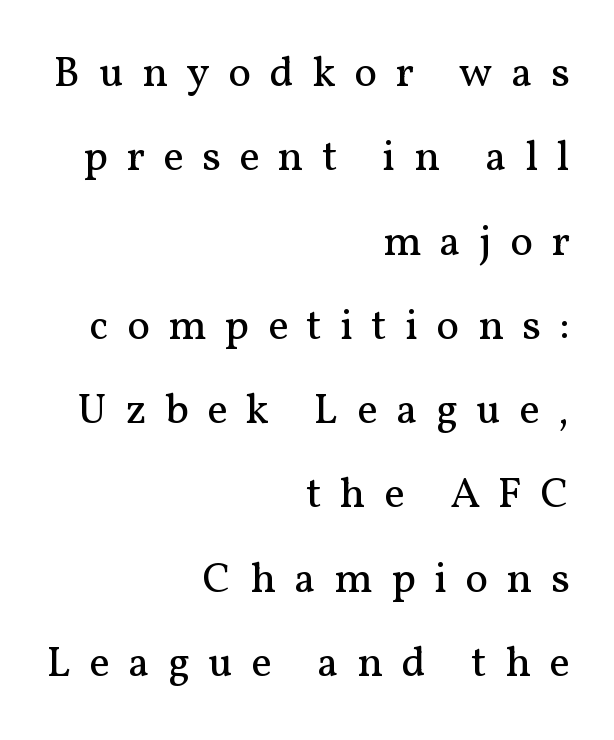
The image shows 43 px regular-weight serif type, upright; set right-aligned, loose line spacing (1.96x), unusually wide letter spacing (+0.43 em), not underlined; medium stroke contrast and a medium x-height.
